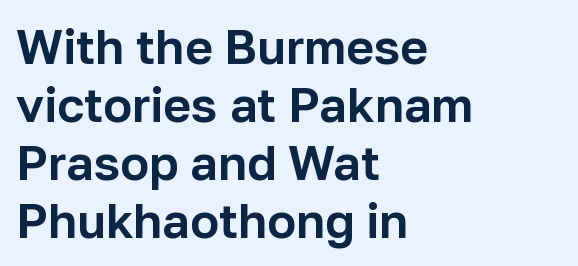
{"serif": "no", "italic": "no", "width": "normal", "stroke_contrast": "low", "x_height": "medium", "monospaced": "no", "underline": "no", "align": "left", "line_spacing_ratio": 1.21, "letter_spacing": "normal", "letter_spacing_em": 0.0, "glyph_px": 48}
